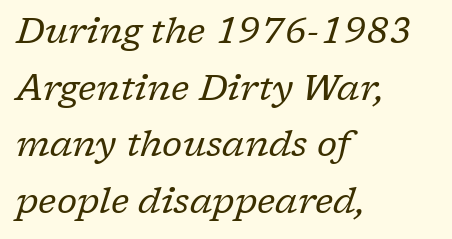
Spacing between characters is what you'd get straight out of the box. Just letters on the line, the space beneath them empty. Rendered with sloped, italic letterforms. Typeset ragged right — the left edge is the straight one.
